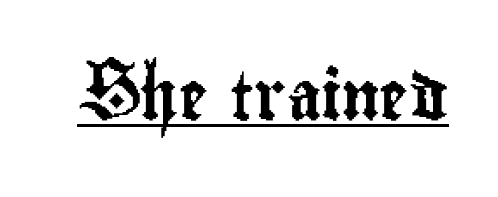
{"serif": "no", "italic": "no", "width": "condensed", "stroke_contrast": "low", "x_height": "small", "monospaced": "no", "underline": "yes", "letter_spacing": "normal", "letter_spacing_em": 0.0, "glyph_px": 48}
